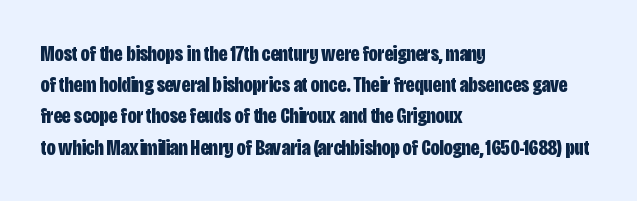
The image shows 22 px bold type, upright; set left-aligned, normal line spacing (1.42x), normal letter spacing, not underlined.
